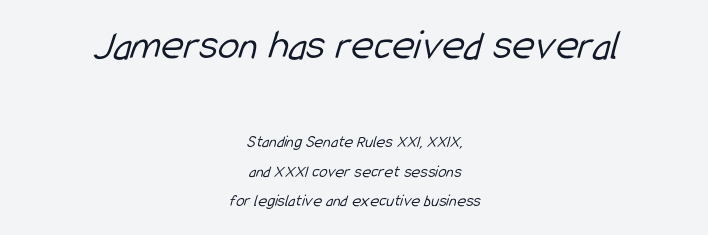
Quick note: underline off. The font is comparable to plain body text, perhaps lighter. Character widths vary here, with narrow letters taking less room than wide ones. If you folded the block vertically in half, each line would mirror itself in length. Block one is the big one; block two sits smaller underneath.
